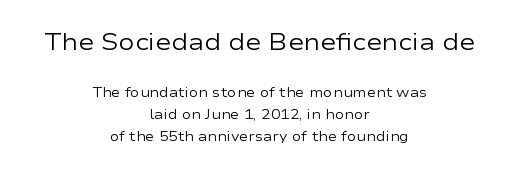
The image shows 24 px text type, upright; set centered, normal line spacing (1.58x), normal letter spacing, not underlined; the first (top) block is 1.71x larger.
